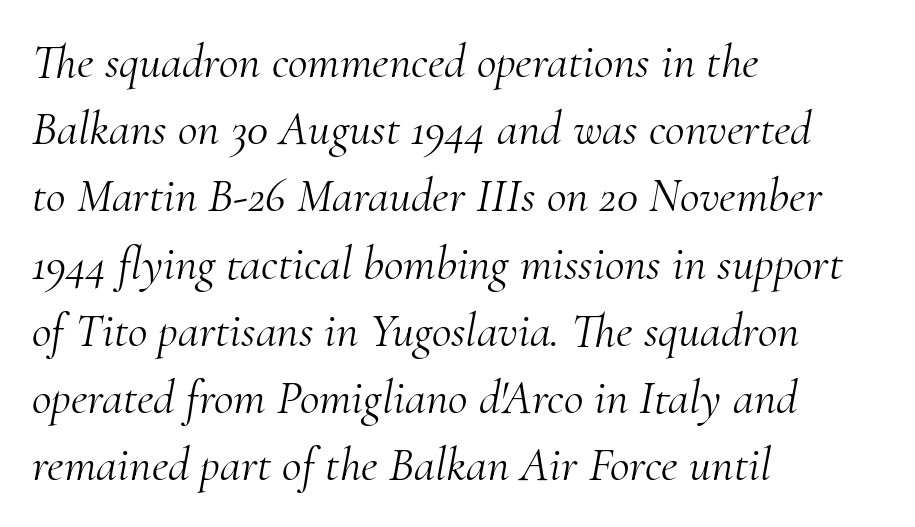
{"serif": "yes", "italic": "yes", "lean": "right", "slant_degrees": 10, "bold": "no", "weight": "light", "width": "normal", "stroke_contrast": "medium", "x_height": "small", "monospaced": "no", "underline": "no", "align": "left", "line_spacing": "normal", "line_spacing_ratio": 1.4, "letter_spacing": "normal", "letter_spacing_em": 0.0, "glyph_px": 48}
